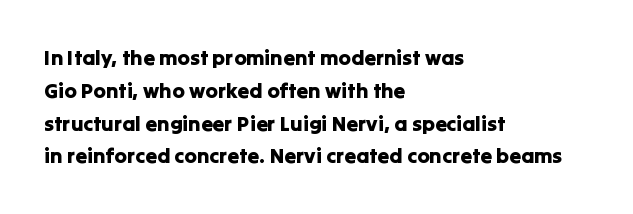
Q: Is the text italic (slanted)? A: No, it is upright.
Q: Is the text underlined? A: No.
Q: How is the paragraph aligned? A: Left-aligned.
Q: Is the spacing between letters normal or unusually wide? A: Normal.
Q: Is the spacing between lines tight, normal or loose? A: Normal.
